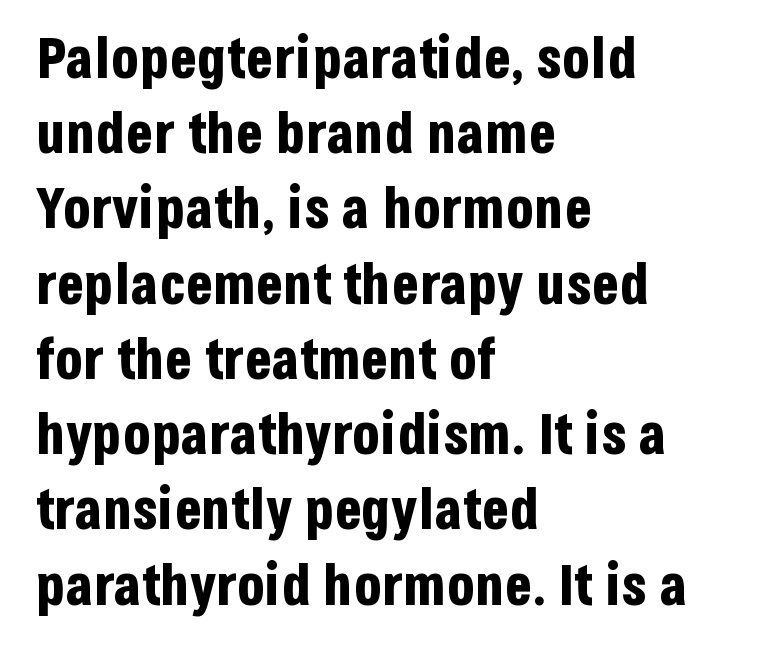
{"serif": "no", "italic": "no", "bold": "yes", "weight": "bold", "width": "condensed", "stroke_contrast": "low", "x_height": "large", "monospaced": "no", "underline": "no", "align": "left", "line_spacing": "normal", "line_spacing_ratio": 1.32, "letter_spacing": "normal", "letter_spacing_em": 0.0, "glyph_px": 57}
